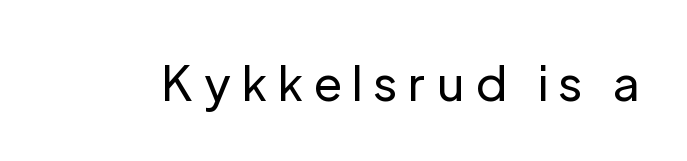
Proportional: the letters do not fall into vertical columns. Ink coverage per letter is moderate at most. The zone under the glyphs is completely vacant. Nope, not italic — everything's standing straight. The gaps between neighbouring characters are conspicuously large.
